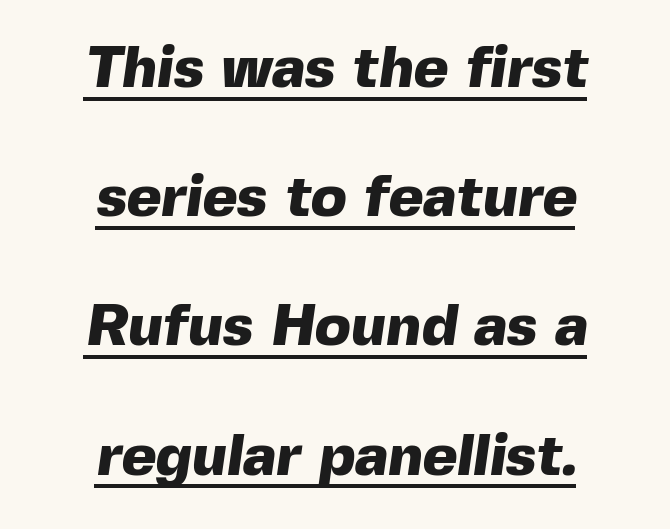
Q: Is the text bold? A: Yes.
Q: Is the typeface a serif or a sans-serif typeface? A: Sans-serif.
Q: Is the text underlined? A: Yes.
Q: How is the paragraph aligned? A: Centered.
Q: Is the spacing between letters normal or unusually wide? A: Normal.
Q: Is the spacing between lines tight, normal or loose? A: Loose.
Q: Width (condensed, normal, or wide)? A: Normal.
Q: x-height? A: Medium.
Q: Monospaced? A: No.
